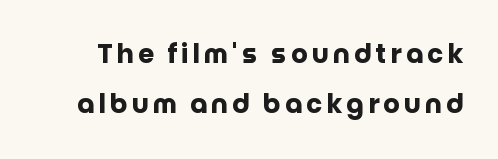
{"italic": "no", "bold": "yes", "underline": "no", "line_spacing": "loose", "line_spacing_ratio": 1.94, "glyph_px": 26}
